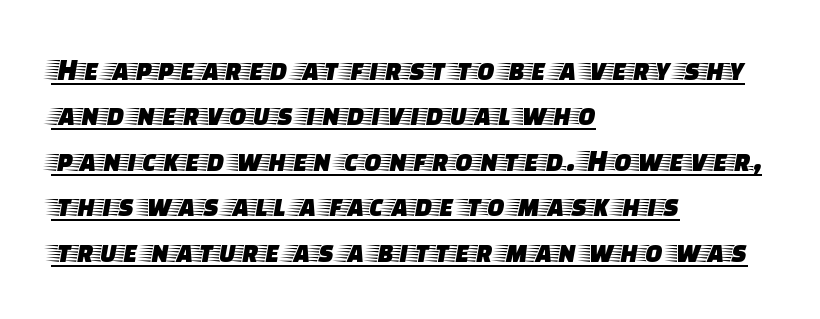
Q: Is the text italic (slanted)? A: Yes.
Q: Is the typeface a serif or a sans-serif typeface? A: Serif.
Q: Is the text underlined? A: Yes.
Q: How is the paragraph aligned? A: Left-aligned.
Q: Is the spacing between letters normal or unusually wide? A: Normal.
Q: Is the spacing between lines tight, normal or loose? A: Normal.
Q: Width (condensed, normal, or wide)? A: Wide.
Q: Stroke contrast? A: Low.
Q: x-height? A: Large.
Q: Monospaced? A: No.
